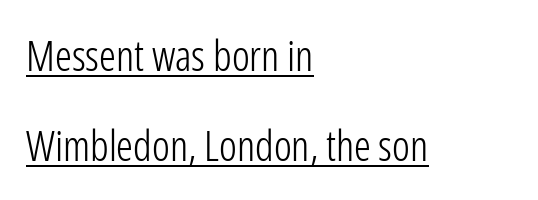
Line beginnings align vertically; line endings do not. Rendered with straight, roman letterforms. Each new line begins a long way beneath the previous one. This sample uses plain, unmodified letter spacing.
